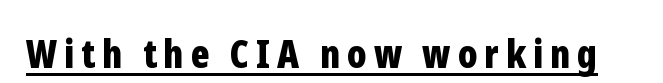
This is sans-serif lettering, the kind often seen on screens and signage. Think of a printed novel: that variable character pitch is what you see here. Vertical strokes here are truly vertical. Stroke thickness is high; the sample reads as a true bold. Like a heading marked for emphasis, these lines bear an underscore.
